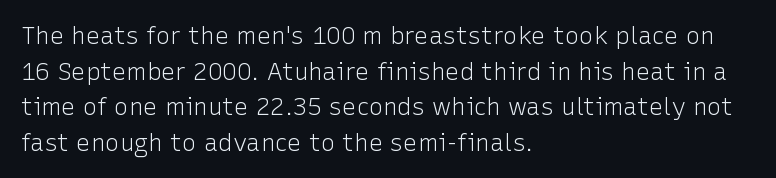
The image shows 24 px text type, upright; set left-aligned, normal line spacing (1.48x), normal letter spacing, not underlined.
